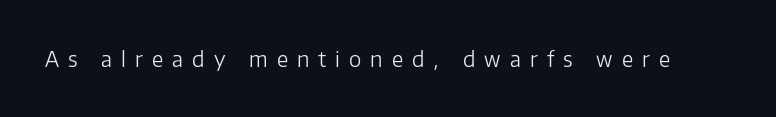
{"italic": "no", "bold": "no", "underline": "no", "letter_spacing": "wide", "letter_spacing_em": 0.43, "glyph_px": 21}
